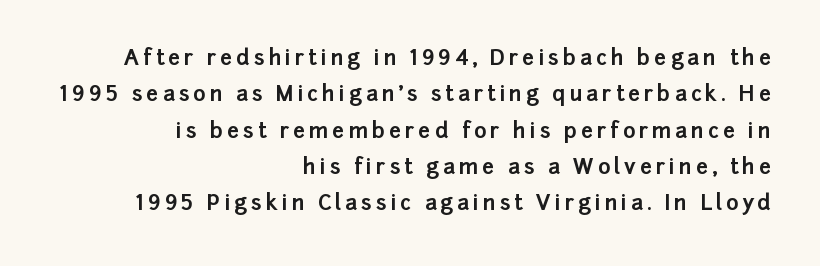
The image shows 21 px bold type, upright; set right-aligned, line spacing 1.73x, not underlined.
